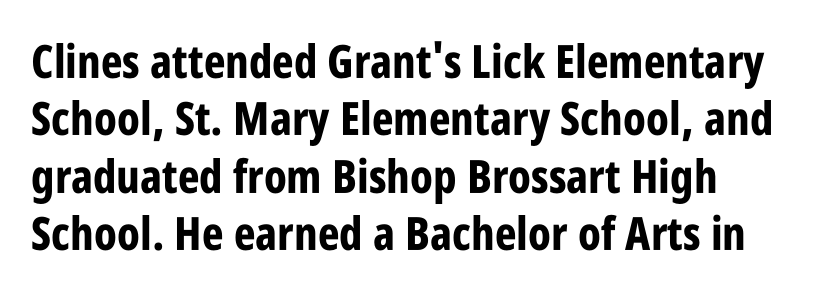
{"serif": "no", "italic": "no", "bold": "yes", "weight": "bold", "width": "condensed", "stroke_contrast": "low", "x_height": "large", "monospaced": "no", "underline": "no", "align": "left", "line_spacing": "normal", "line_spacing_ratio": 1.25, "letter_spacing": "normal", "letter_spacing_em": 0.0, "glyph_px": 46}
